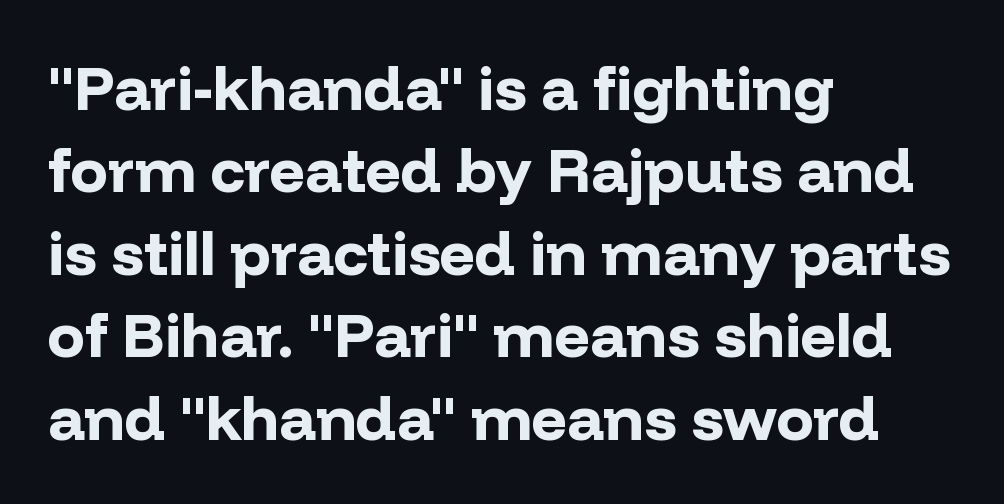
{"serif": "no", "italic": "no", "bold": "yes", "weight": "bold", "width": "normal", "stroke_contrast": "low", "x_height": "medium", "monospaced": "no", "underline": "no", "align": "left", "line_spacing": "normal", "line_spacing_ratio": 1.33, "letter_spacing": "normal", "letter_spacing_em": 0.0, "glyph_px": 62}
